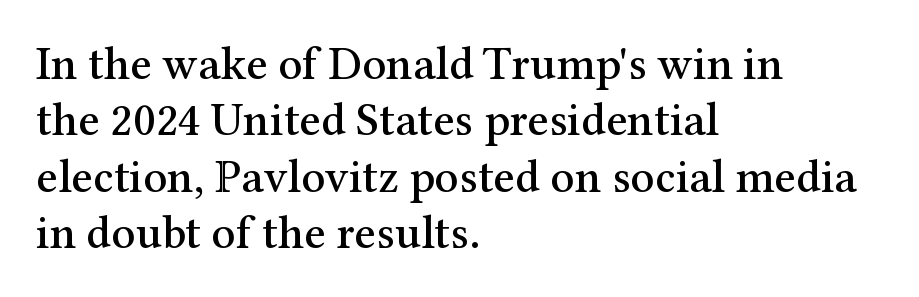
{"serif": "yes", "italic": "no", "width": "normal", "stroke_contrast": "medium", "x_height": "medium", "monospaced": "no", "underline": "no", "align": "left", "line_spacing_ratio": 1.2, "letter_spacing": "normal", "letter_spacing_em": 0.0, "glyph_px": 47}
